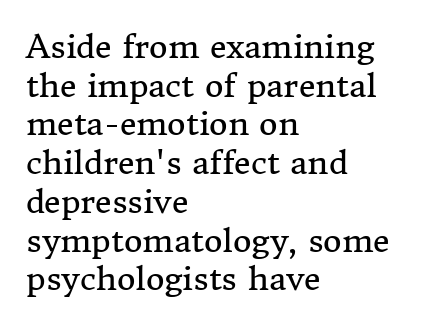
The image shows 32 px regular-weight serif type, upright; set left-aligned, line spacing 1.21x, normal letter spacing, not underlined; medium stroke contrast and a medium x-height.
